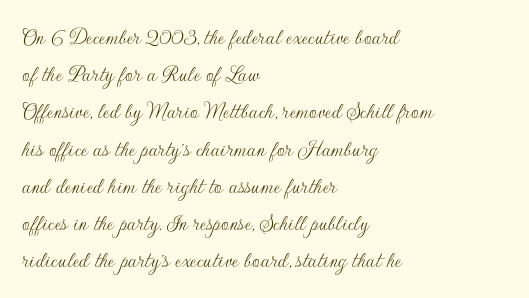
Q: Is the text bold? A: No.
Q: Is the text italic (slanted)? A: Yes.
Q: Is the text underlined? A: No.
Q: How is the paragraph aligned? A: Left-aligned.
Q: Is the spacing between letters normal or unusually wide? A: Normal.
Q: Is the spacing between lines tight, normal or loose? A: Normal.
